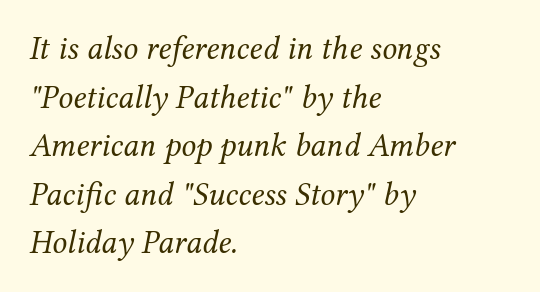
Q: Is the text bold? A: No.
Q: Is the text italic (slanted)? A: Yes, it leans right by about 12 degrees.
Q: Is the typeface a serif or a sans-serif typeface? A: Serif.
Q: Is the text underlined? A: No.
Q: How is the paragraph aligned? A: Left-aligned.
Q: Is the spacing between letters normal or unusually wide? A: Normal.
Q: Is the spacing between lines tight, normal or loose? A: Normal.
Q: Width (condensed, normal, or wide)? A: Normal.
Q: Stroke contrast? A: Medium.
Q: x-height? A: Medium.
Q: Monospaced? A: No.
